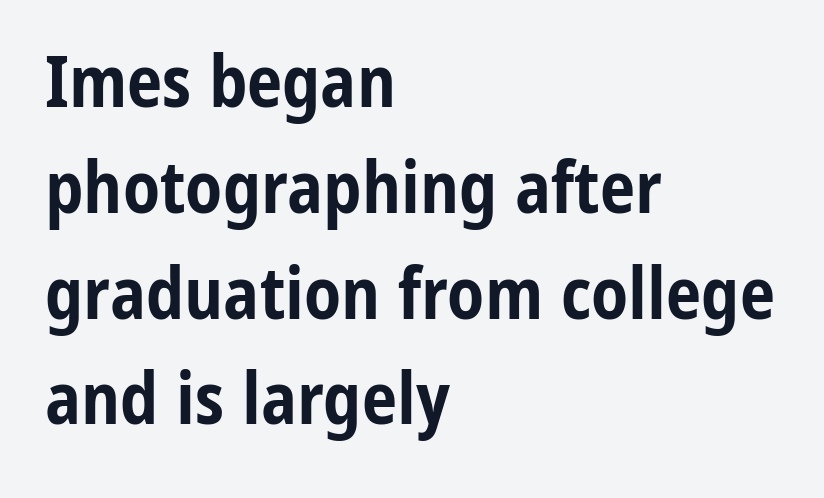
Spacing between characters is what you'd get straight out of the box. Typographic density is high because the face is bold. Upright lettering throughout. Do the characters align in a grid? No, the font is proportional. The lines in this sample share a left origin and differ only in where they stop.
